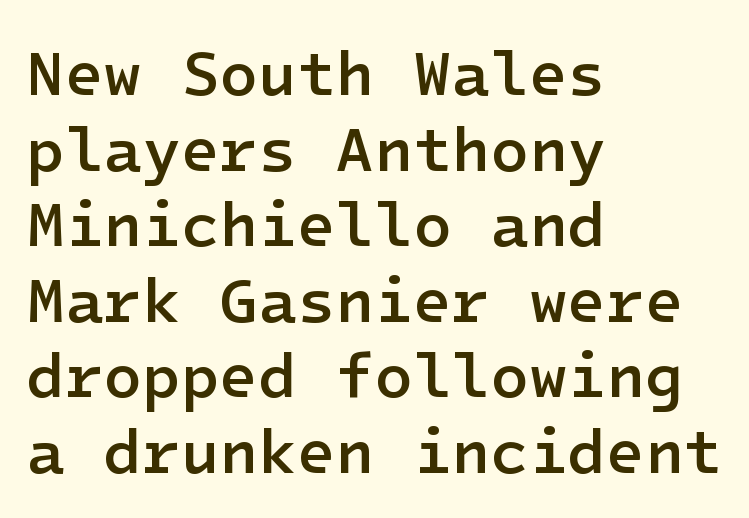
This rendering employs a face without finishing strokes, i.e., a sans-serif. The zone under the glyphs is completely vacant. Vertical strokes here are truly vertical. Is the type bold? Partly — it's a semibold, heavier than regular but not fully bold. No extra tracking has been applied to these lines. Layout note: lines flush left.
